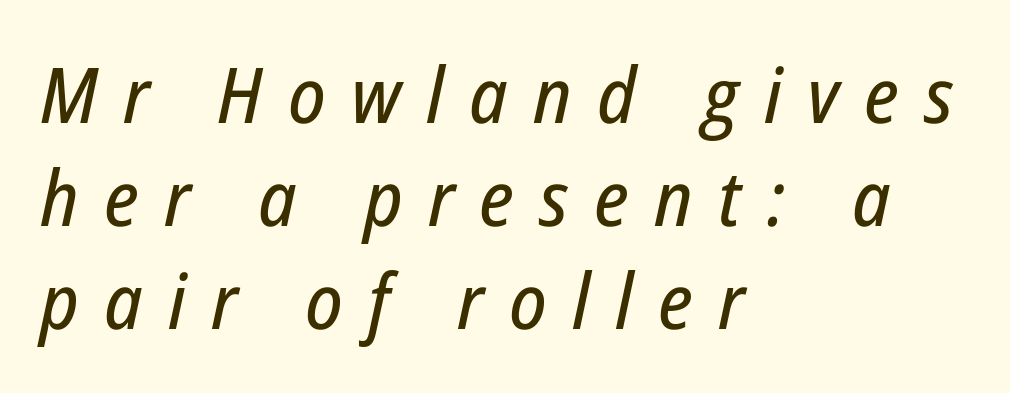
The image shows 77 px condensed type, italic (leaning right); set left-aligned, normal line spacing (1.34x), unusually wide letter spacing (+0.33 em), not underlined; low stroke contrast and a medium x-height.
